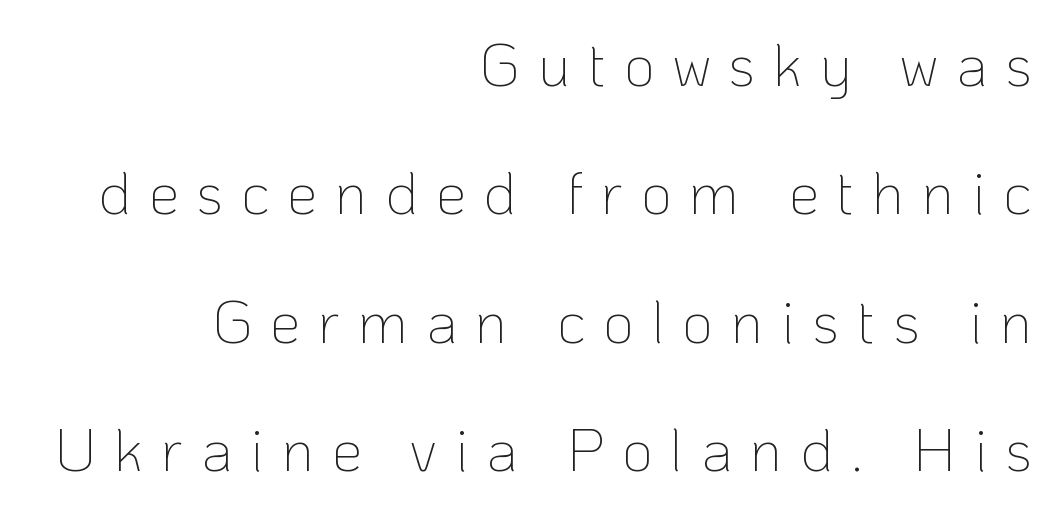
{"serif": "no", "italic": "no", "bold": "no", "weight": "thin", "width": "normal", "stroke_contrast": "low", "x_height": "medium", "monospaced": "no", "underline": "no", "align": "right", "line_spacing": "loose", "line_spacing_ratio": 2.14, "letter_spacing": "wide", "letter_spacing_em": 0.3, "glyph_px": 60}
